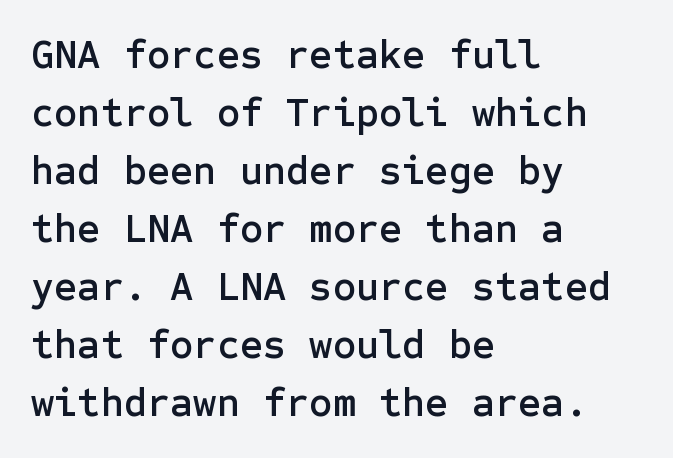
Q: Is the text italic (slanted)? A: No, it is upright.
Q: Is the typeface a serif or a sans-serif typeface? A: Sans-serif.
Q: Is the text underlined? A: No.
Q: How is the paragraph aligned? A: Left-aligned.
Q: Is the spacing between letters normal or unusually wide? A: Normal.
Q: Is the spacing between lines tight, normal or loose? A: Normal.
Q: Width (condensed, normal, or wide)? A: Normal.
Q: Stroke contrast? A: Low.
Q: x-height? A: Medium.
